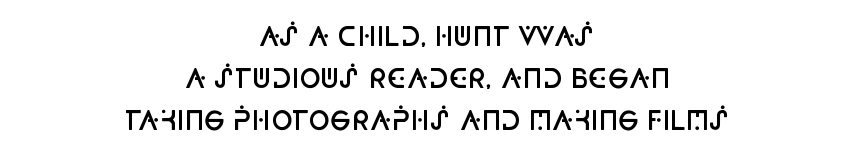
Clear beneath every line of the passage. Is the block centered? Yes — each line is placed symmetrically about the middle. The letters sit at their default tracking, neither squeezed nor spread. Normally led — the rows are evenly, conventionally spaced. Do the letters lean? They stand straight.
